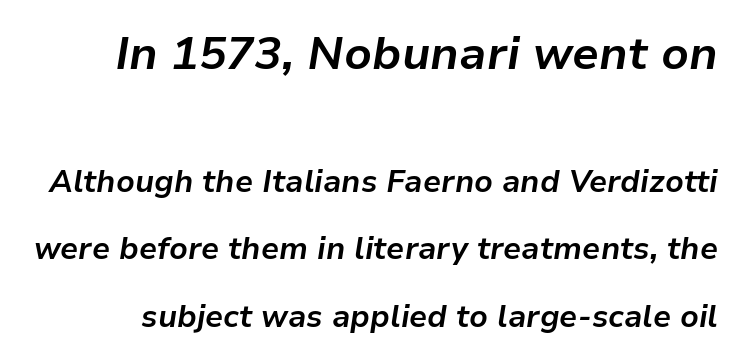
{"italic": "yes", "lean": "right", "slant_degrees": 9, "bold": "yes", "weight": "bold", "width": "normal", "stroke_contrast": "low", "x_height": "medium", "monospaced": "no", "underline": "no", "line_spacing": "loose", "line_spacing_ratio": 2.19, "letter_spacing": "normal", "letter_spacing_em": 0.0, "larger_block": "first", "size_ratio": 1.48, "glyph_px": 46}
